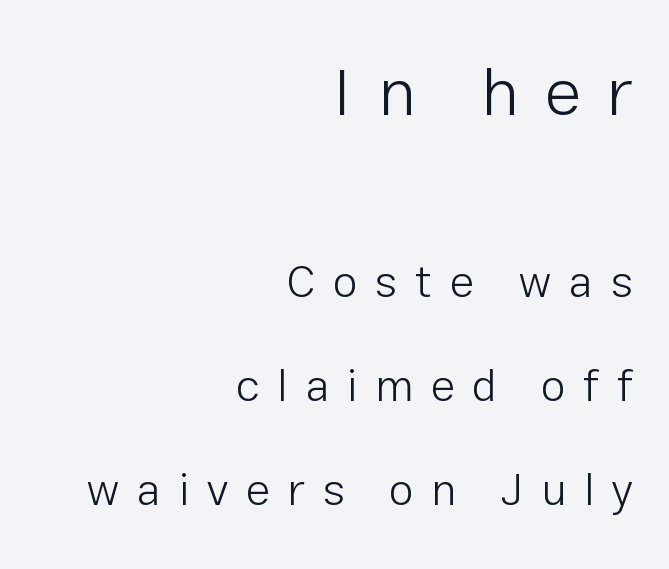
Q: Is the text bold? A: No.
Q: Is the text italic (slanted)? A: No, it is upright.
Q: Is the typeface a serif or a sans-serif typeface? A: Sans-serif.
Q: Is the text underlined? A: No.
Q: How is the paragraph aligned? A: Right-aligned.
Q: Is the spacing between letters normal or unusually wide? A: Unusually wide.
Q: Is the spacing between lines tight, normal or loose? A: Loose.
Q: Which block of text is set in a larger size, the first (top) or the second (bottom)? A: The first (top) one.
Q: Width (condensed, normal, or wide)? A: Normal.
Q: Stroke contrast? A: Low.
Q: x-height? A: Medium.
Q: Monospaced? A: No.
